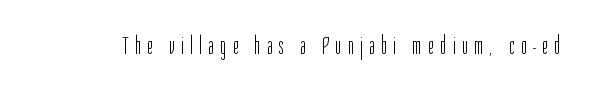
The image shows 26 px text type, upright; set unusually wide letter spacing (+0.24 em), not underlined.
